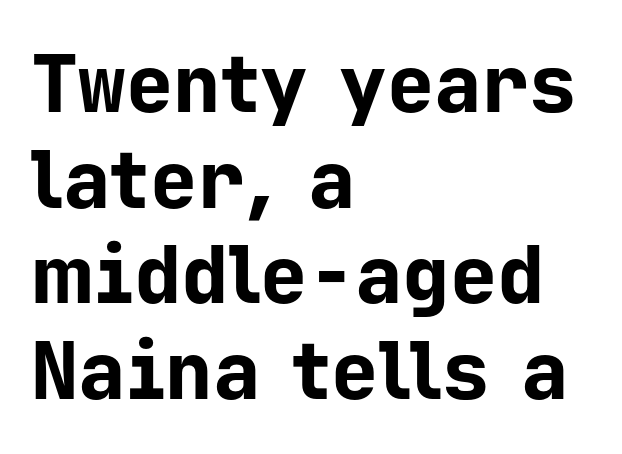
The image shows 79 px bold sans-serif type, upright, monospaced; set left-aligned, line spacing 1.21x, normal letter spacing, not underlined; low stroke contrast and a medium x-height.
